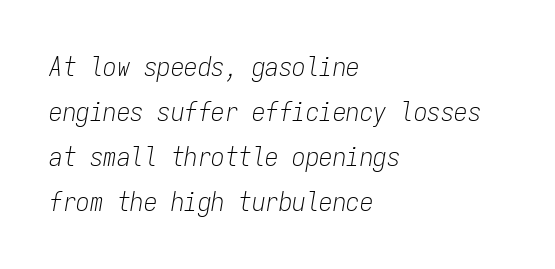
The image shows 27 px text type, italic (leaning right); set left-aligned, normal line spacing (1.67x), normal letter spacing, not underlined.
